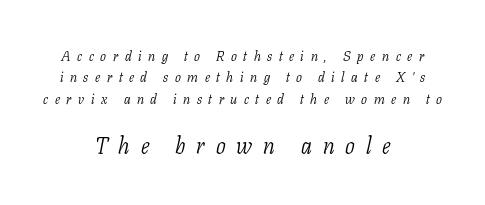
Q: Is the text bold? A: No.
Q: Is the text italic (slanted)? A: Yes, it leans right by about 11 degrees.
Q: Is the text underlined? A: No.
Q: How is the paragraph aligned? A: Centered.
Q: Is the spacing between letters normal or unusually wide? A: Unusually wide.
Q: Is the spacing between lines tight, normal or loose? A: Normal.
Q: Which block of text is set in a larger size, the first (top) or the second (bottom)? A: The second (bottom) one.
